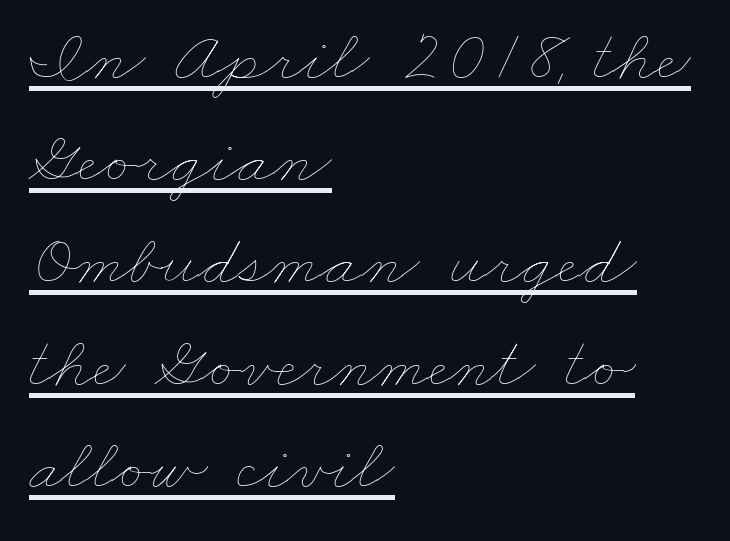
Honestly, the row spacing looks completely unremarkable. Is the stroke heavy? The answer is a plain regular-or-lighter. A typesetter would call this proportional, since set widths differ per character. Letter spacing: default.
